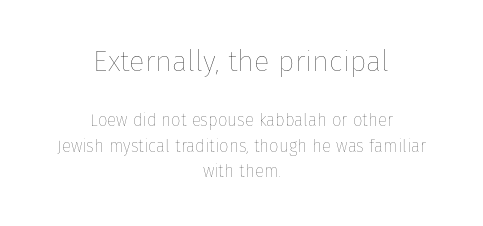
Q: Is the text bold? A: No.
Q: Is the text italic (slanted)? A: No, it is upright.
Q: Is the text underlined? A: No.
Q: How is the paragraph aligned? A: Centered.
Q: Is the spacing between letters normal or unusually wide? A: Normal.
Q: Is the spacing between lines tight, normal or loose? A: Normal.
Q: Which block of text is set in a larger size, the first (top) or the second (bottom)? A: The first (top) one.
Q: Width (condensed, normal, or wide)? A: Normal.
Q: Stroke contrast? A: Low.
Q: x-height? A: Medium.
Q: Monospaced? A: No.
